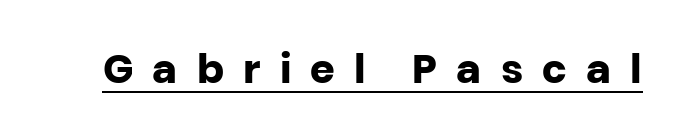
{"serif": "no", "italic": "no", "bold": "yes", "weight": "heavy", "width": "normal", "stroke_contrast": "low", "x_height": "large", "monospaced": "no", "underline": "yes", "letter_spacing": "wide", "letter_spacing_em": 0.48, "glyph_px": 40}
